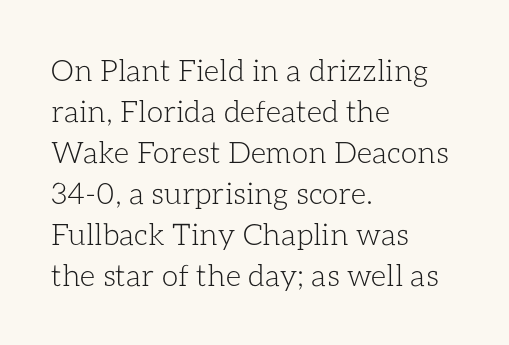
Q: Is the text bold? A: No.
Q: Is the text italic (slanted)? A: No, it is upright.
Q: Is the text underlined? A: No.
Q: How is the paragraph aligned? A: Left-aligned.
Q: Is the spacing between letters normal or unusually wide? A: Normal.
Q: Is the spacing between lines tight, normal or loose? A: Normal.
Q: Width (condensed, normal, or wide)? A: Normal.
Q: Stroke contrast? A: Low.
Q: x-height? A: Medium.
Q: Monospaced? A: No.
